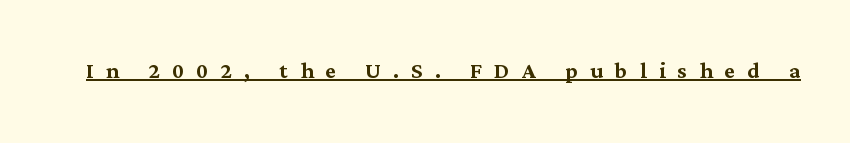
Observe the wide spacing: letters keep a clear distance from each other. I'd call this a serif setting — the letters wear small feet. The rendering uses natural spacing where letterforms have individual widths. Honestly, the underline is the first thing you notice here.
